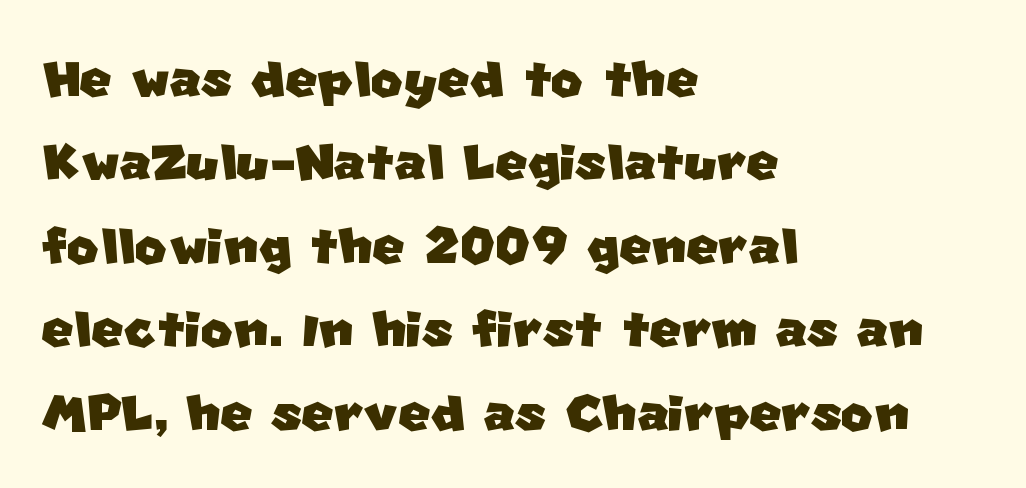
{"serif": "no", "width": "normal", "stroke_contrast": "low", "x_height": "large", "monospaced": "no", "underline": "no", "align": "left", "line_spacing_ratio": 1.21, "letter_spacing": "normal", "letter_spacing_em": 0.0, "glyph_px": 69}
